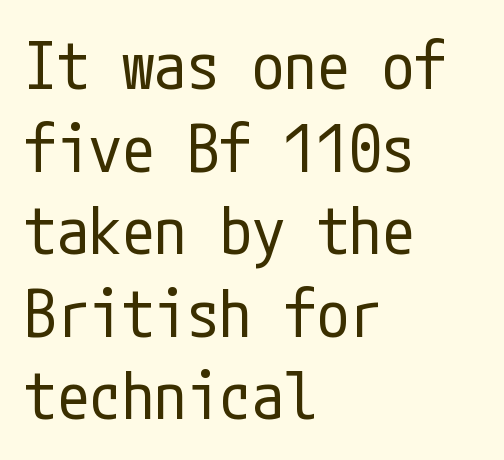
The image shows 65 px regular-weight, condensed sans-serif type, upright; set left-aligned, normal line spacing (1.27x), normal letter spacing, not underlined; low stroke contrast and a medium x-height.
